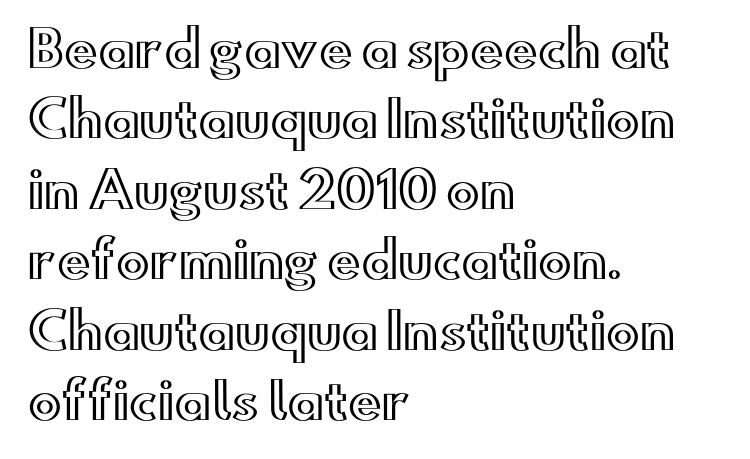
{"italic": "no", "width": "wide", "x_height": "small", "monospaced": "no", "underline": "no", "align": "left", "line_spacing": "normal", "line_spacing_ratio": 1.41, "letter_spacing": "normal", "letter_spacing_em": 0.0, "glyph_px": 50}
